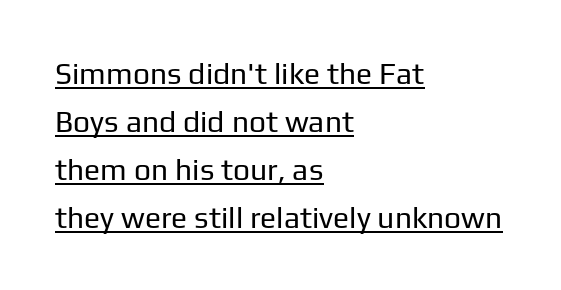
Q: Is the text bold? A: No.
Q: Is the text italic (slanted)? A: No, it is upright.
Q: Is the typeface a serif or a sans-serif typeface? A: Sans-serif.
Q: Is the text underlined? A: Yes.
Q: How is the paragraph aligned? A: Left-aligned.
Q: Is the spacing between letters normal or unusually wide? A: Normal.
Q: Is the spacing between lines tight, normal or loose? A: Normal.
Q: Width (condensed, normal, or wide)? A: Normal.
Q: Stroke contrast? A: Low.
Q: x-height? A: Medium.
Q: Monospaced? A: No.
